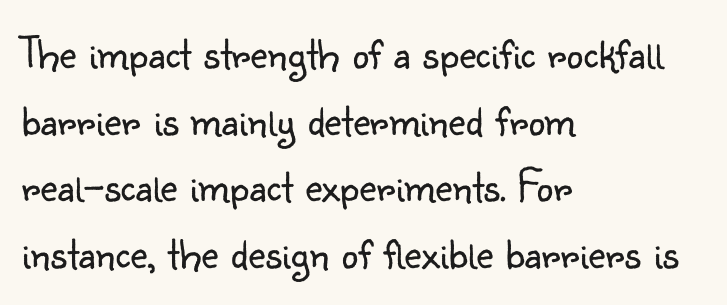
{"serif": "no", "italic": "no", "bold": "no", "weight": "light", "width": "normal", "stroke_contrast": "low", "x_height": "small", "monospaced": "no", "underline": "no", "align": "left", "line_spacing": "normal", "line_spacing_ratio": 1.42, "letter_spacing": "normal", "letter_spacing_em": 0.0, "glyph_px": 47}
